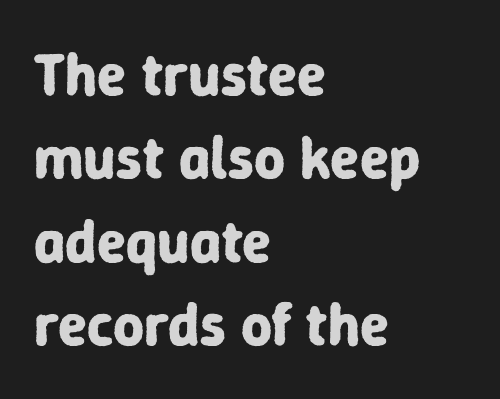
Observe the ordinary spacing: letters are neighbours, not strangers. The designer left line spacing at the default. I'd call this a sans setting — the letters go barefoot. Teacher's note: observe the even left margin — that is flush-left alignment. When letters stand straight like this, we call the style roman or upright. Is the type bold? Yes — the strokes are clearly thick and heavy.
